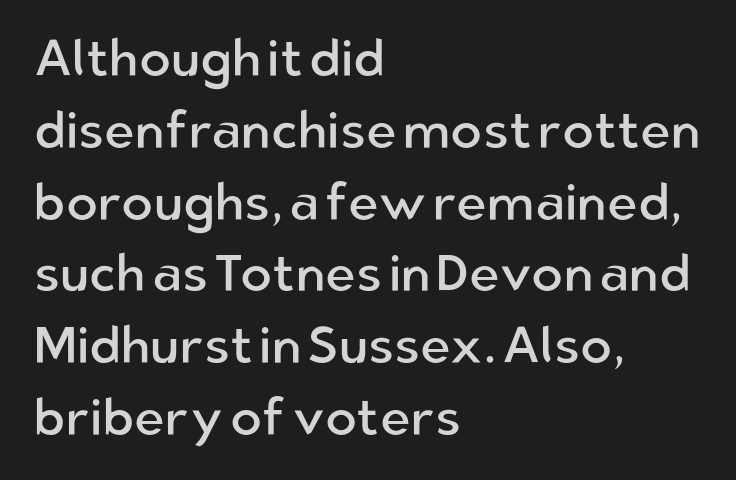
{"serif": "no", "italic": "no", "bold": "no", "weight": "regular", "width": "normal", "stroke_contrast": "low", "x_height": "medium", "monospaced": "no", "underline": "no", "align": "left", "line_spacing": "normal", "line_spacing_ratio": 1.38, "letter_spacing": "normal", "letter_spacing_em": 0.0, "glyph_px": 52}
